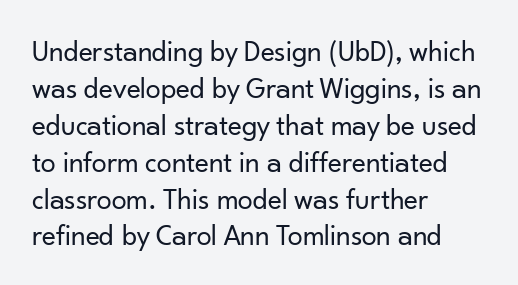
Grotesque or geometric, the face here clearly has no serifs. The strokes carry an ordinary text weight at most. A clean baseline with only descenders dipping below it. The letters advance in unequal steps, a hallmark of proportional type. Horizontal alignment here is leftward, the default for most running prose. The rendering keeps characters at their native spacing.
